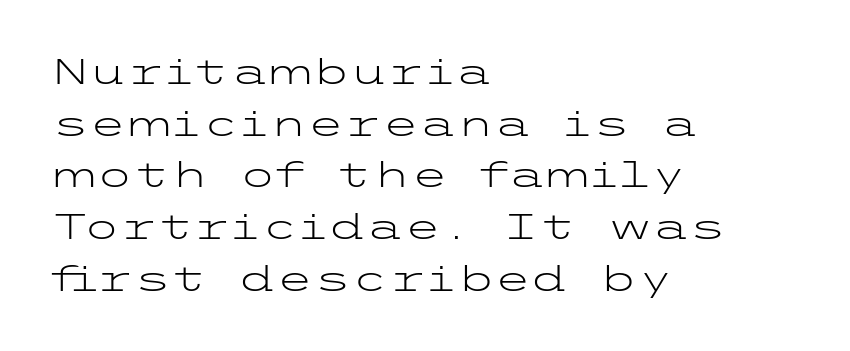
{"serif": "no", "italic": "no", "bold": "no", "weight": "light", "width": "wide", "stroke_contrast": "low", "x_height": "medium", "underline": "no", "align": "left", "line_spacing": "normal", "line_spacing_ratio": 1.52, "letter_spacing": "normal", "letter_spacing_em": 0.0, "glyph_px": 34}
